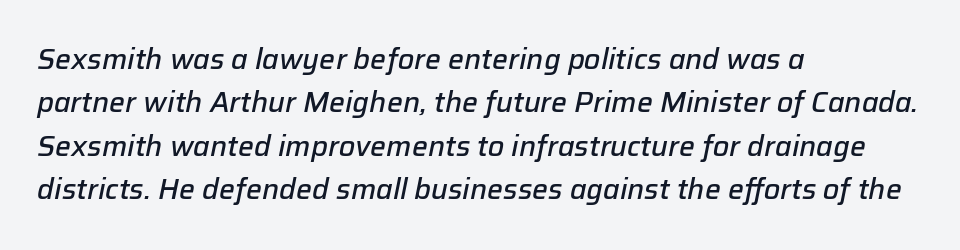
Glance below the letters and you will spot only blank space. Each glyph is drawn with semibold strokes, heavier than normal yet not fully bold. Observe the lean: these are italic letterforms. Leading matches the norm, producing a regular column. Spacing verdict: proportional, widths tailored to each character.
